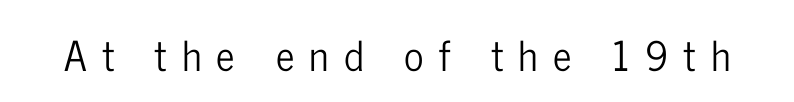
Q: Is the text italic (slanted)? A: No, it is upright.
Q: Is the typeface a serif or a sans-serif typeface? A: Sans-serif.
Q: Is the text underlined? A: No.
Q: Is the spacing between letters normal or unusually wide? A: Unusually wide.
Q: Width (condensed, normal, or wide)? A: Condensed.
Q: Stroke contrast? A: Low.
Q: x-height? A: Medium.
Q: Monospaced? A: No.
